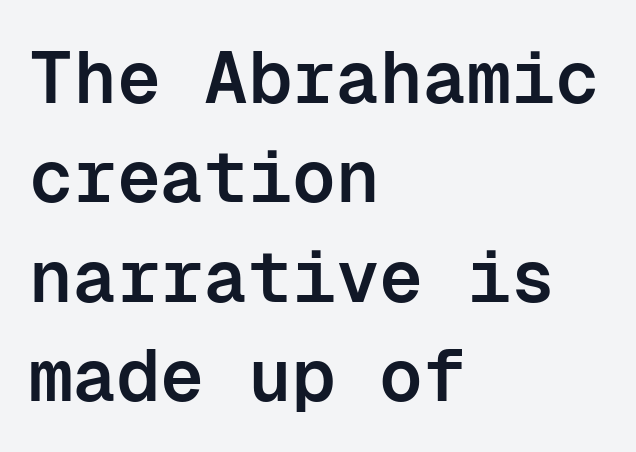
Q: Is the text bold? A: Semi-bold.
Q: Is the text italic (slanted)? A: No, it is upright.
Q: Is the typeface a serif or a sans-serif typeface? A: Sans-serif.
Q: Is the text underlined? A: No.
Q: How is the paragraph aligned? A: Left-aligned.
Q: Is the spacing between letters normal or unusually wide? A: Normal.
Q: Is the spacing between lines tight, normal or loose? A: Normal.
Q: Width (condensed, normal, or wide)? A: Normal.
Q: Stroke contrast? A: Low.
Q: x-height? A: Medium.
Q: Monospaced? A: Yes.
